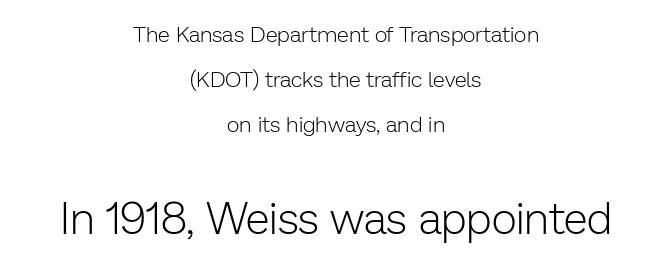
Character size in the trailing block exceeds that of the leading block. Does the leading feel generous? Absolutely, it's lavish. The gap between lines stays unmarked. Caption: multi-line text, centered on the measure. Inter-character spacing is left at the font's built-in metrics. Rendered with straight, roman letterforms.
